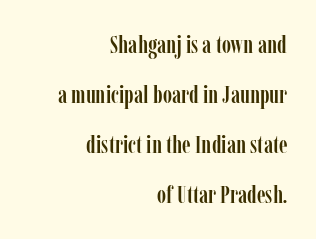
The image shows 25 px text type, upright; set right-aligned, loose line spacing (2.0x), normal letter spacing, not underlined.
